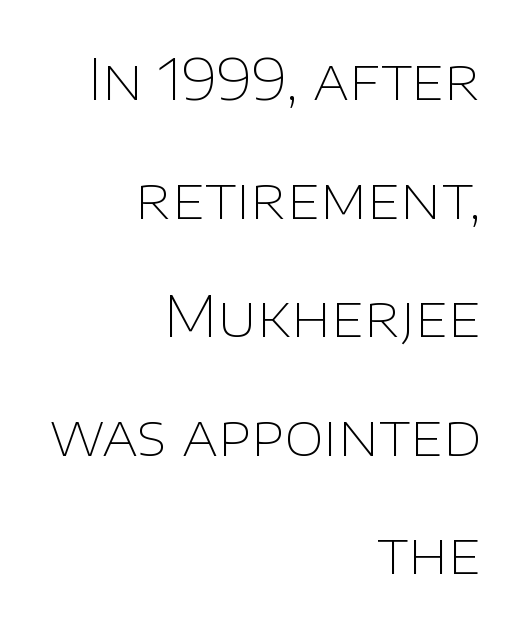
The image shows 57 px thin sans-serif type, upright; set right-aligned, loose line spacing (2.08x), normal letter spacing, not underlined; low stroke contrast and a large x-height.
